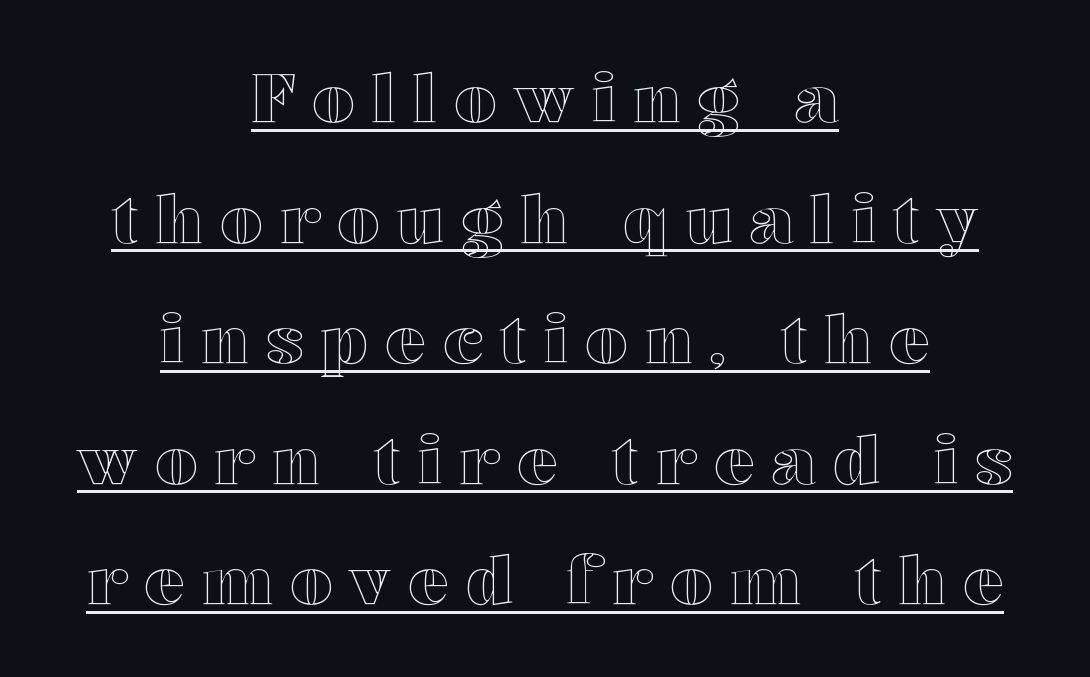
{"italic": "no", "width": "wide", "x_height": "medium", "monospaced": "no", "underline": "yes", "align": "center", "line_spacing_ratio": 1.8, "letter_spacing": "wide", "letter_spacing_em": 0.26, "glyph_px": 67}
